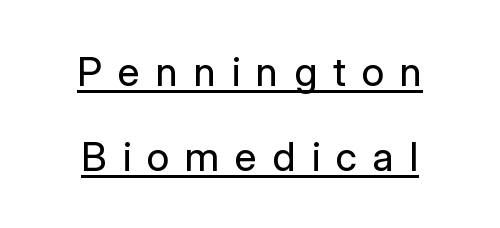
{"serif": "no", "italic": "no", "bold": "no", "weight": "regular", "width": "normal", "stroke_contrast": "low", "x_height": "medium", "monospaced": "no", "underline": "yes", "align": "center", "line_spacing": "loose", "line_spacing_ratio": 2.12, "letter_spacing": "wide", "letter_spacing_em": 0.4, "glyph_px": 40}
